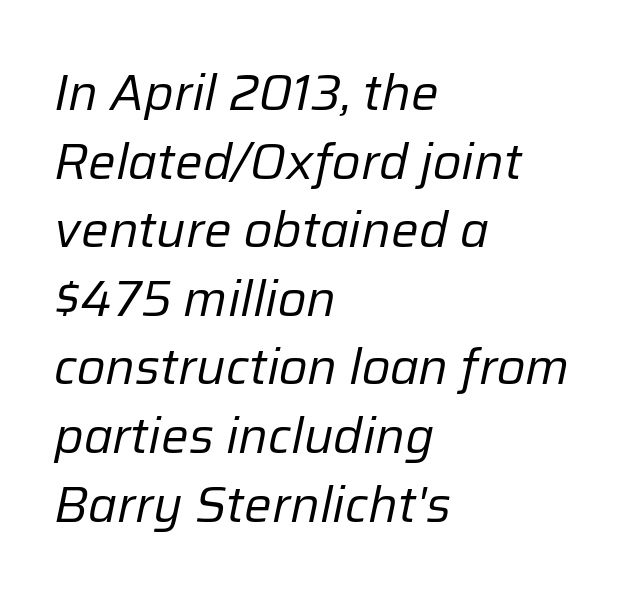
The image shows 49 px regular-weight type, italic (leaning right); set left-aligned, normal line spacing (1.4x), normal letter spacing, not underlined; low stroke contrast and a medium x-height.
